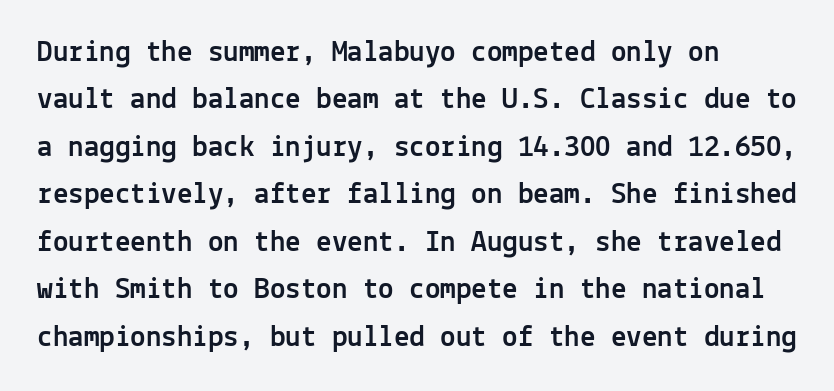
{"serif": "no", "italic": "no", "width": "normal", "x_height": "medium", "monospaced": "yes", "underline": "no", "align": "left", "line_spacing": "normal", "line_spacing_ratio": 1.53, "letter_spacing": "normal", "letter_spacing_em": 0.0, "glyph_px": 31}
